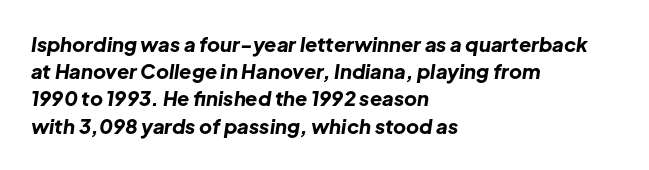
The rag falls on the right side of this text block. No extra tracking has been applied to these lines. Italic: yes, the glyphs are oblique. Thick stems and heavy bowls — unmistakably bold.
